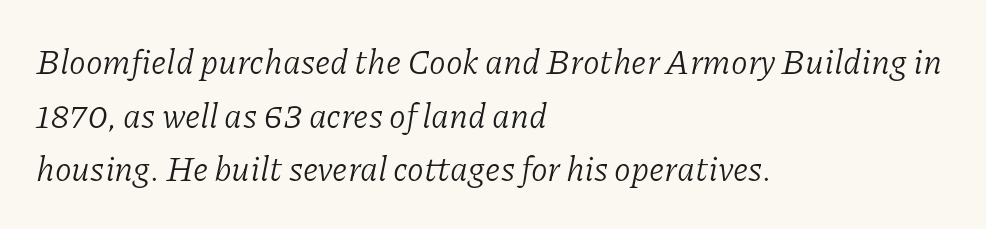
The rendering anchors every line to the left-hand side. Quick note: underline off. The face used here is seriffed, in the tradition of book romans. Varying glyph widths throughout — classic text-font behaviour.
